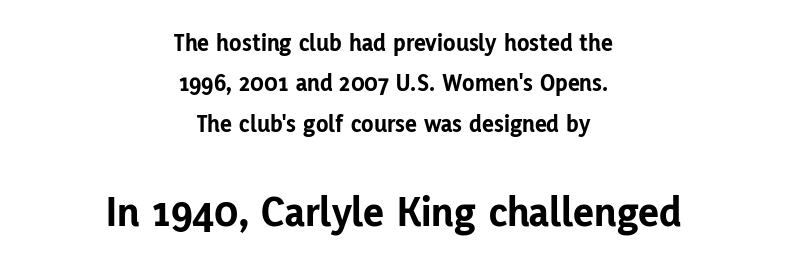
The image shows 44 px bold sans-serif type, upright; set centered, normal line spacing (1.62x), normal letter spacing, not underlined; the second (bottom) block is 1.76x larger; low stroke contrast and a medium x-height.
